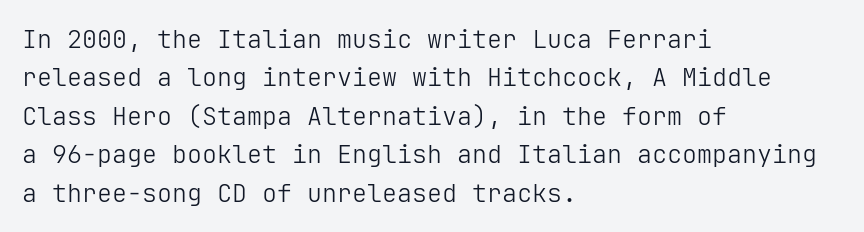
The image shows 25 px text type, upright; set left-aligned, normal line spacing (1.54x), normal letter spacing, not underlined.
